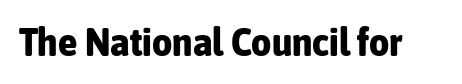
The image shows 39 px bold, condensed sans-serif type, upright; set normal letter spacing, not underlined; low stroke contrast and a medium x-height.
